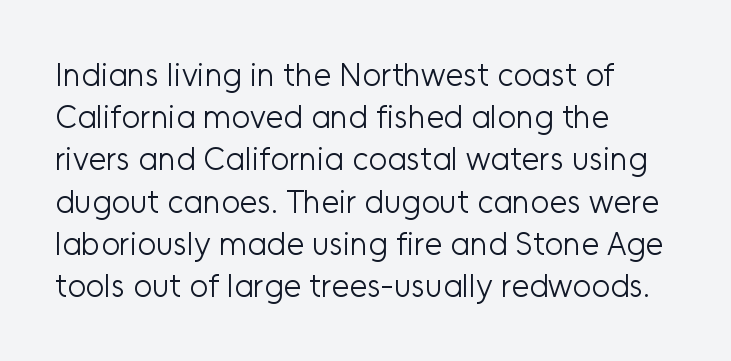
The image shows 32 px light sans-serif type, upright; set left-aligned, normal line spacing (1.32x), normal letter spacing, not underlined; low stroke contrast and a medium x-height.
